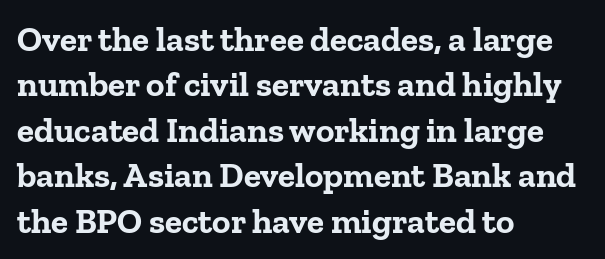
The image shows 35 px bold serif type, upright; set left-aligned, normal line spacing (1.3x), normal letter spacing, not underlined; low stroke contrast and a medium x-height.
